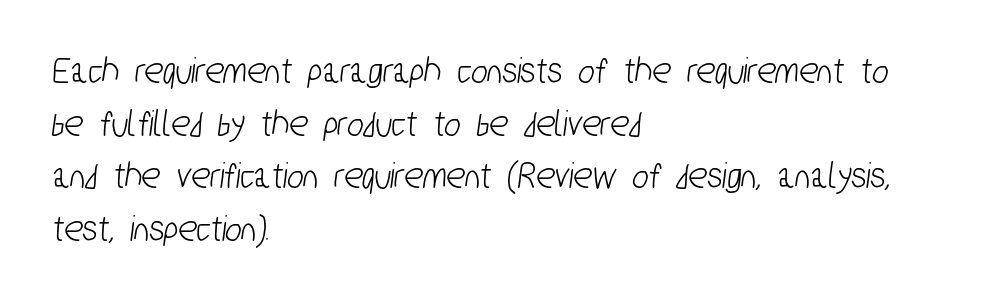
The image shows 39 px condensed sans-serif type; set left-aligned, normal line spacing (1.35x), normal letter spacing, not underlined; low stroke contrast and a medium x-height.
